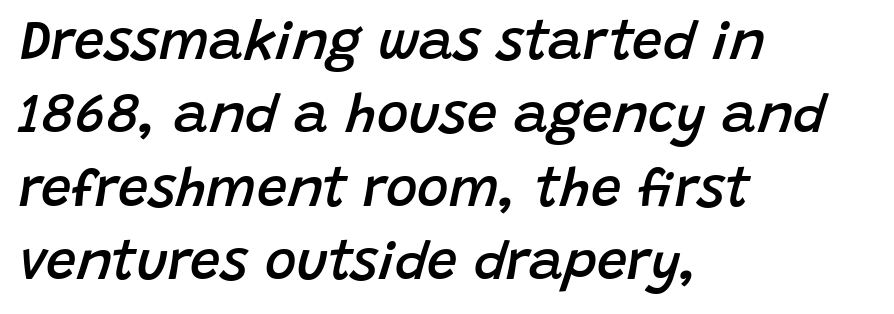
{"italic": "yes", "lean": "right", "slant_degrees": 15, "bold": "semi", "weight": "semibold", "width": "normal", "stroke_contrast": "low", "x_height": "large", "monospaced": "no", "underline": "no", "align": "left", "line_spacing": "normal", "line_spacing_ratio": 1.36, "letter_spacing": "normal", "letter_spacing_em": 0.0, "glyph_px": 54}
